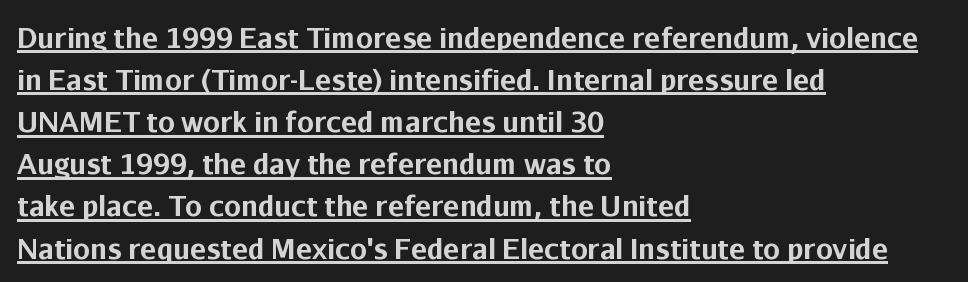
The image shows 27 px bold type, upright; set left-aligned, normal line spacing (1.56x), normal letter spacing, underlined.
